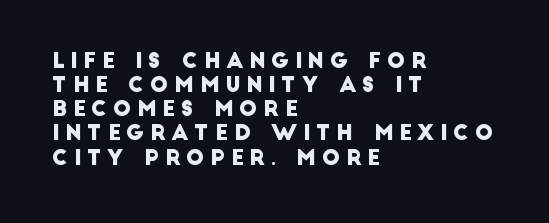
{"underline": "no", "align": "left", "line_spacing": "tight", "line_spacing_ratio": 1.15, "letter_spacing": "wide", "letter_spacing_em": 0.27, "glyph_px": 21}
